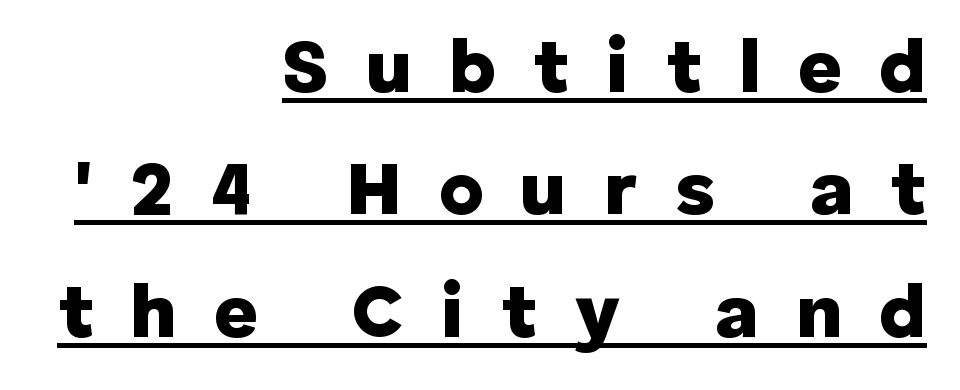
{"serif": "no", "italic": "no", "bold": "yes", "weight": "heavy", "width": "normal", "stroke_contrast": "low", "x_height": "medium", "monospaced": "no", "underline": "yes", "align": "right", "line_spacing": "normal", "line_spacing_ratio": 1.61, "letter_spacing": "wide", "letter_spacing_em": 0.49, "glyph_px": 76}
